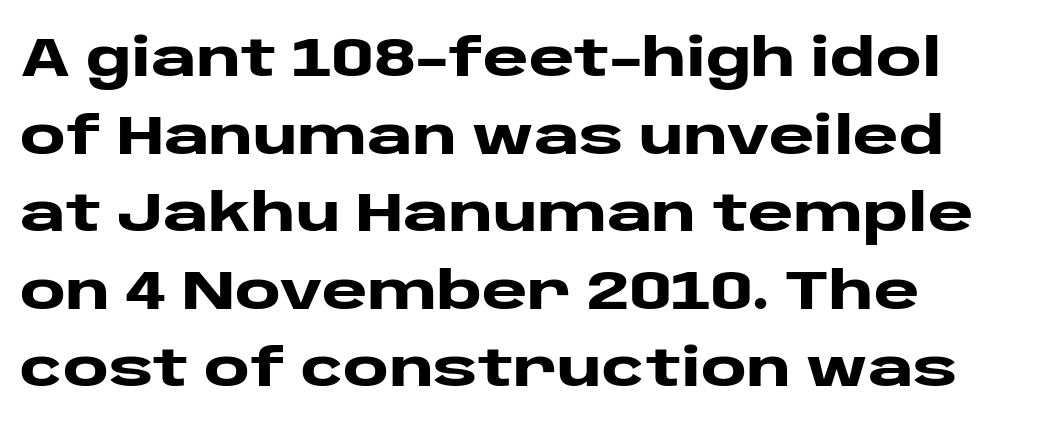
{"serif": "no", "italic": "no", "bold": "yes", "weight": "heavy", "width": "wide", "stroke_contrast": "low", "x_height": "large", "monospaced": "no", "underline": "no", "align": "left", "line_spacing": "normal", "line_spacing_ratio": 1.41, "letter_spacing": "normal", "letter_spacing_em": 0.0, "glyph_px": 55}
